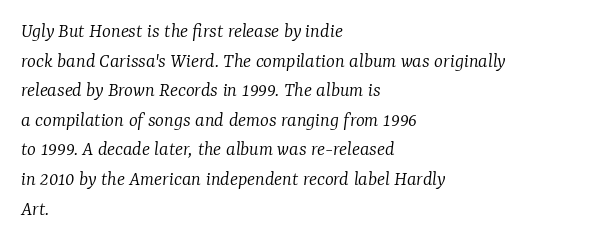
{"italic": "yes", "lean": "right", "slant_degrees": 7, "bold": "no", "underline": "no", "align": "left", "line_spacing": "normal", "line_spacing_ratio": 1.41, "letter_spacing": "normal", "letter_spacing_em": 0.0, "glyph_px": 21}
